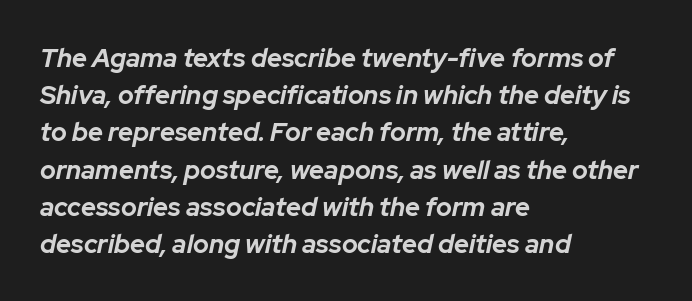
{"italic": "yes", "lean": "right", "slant_degrees": 12, "bold": "yes", "underline": "no", "align": "left", "line_spacing": "normal", "line_spacing_ratio": 1.43, "letter_spacing": "normal", "letter_spacing_em": 0.0, "glyph_px": 26}
